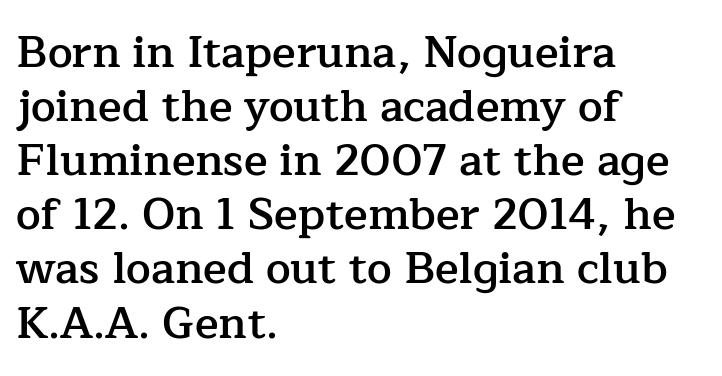
The image shows 44 px semibold serif type, upright; set left-aligned, line spacing 1.23x, normal letter spacing, not underlined; low stroke contrast and a medium x-height.
